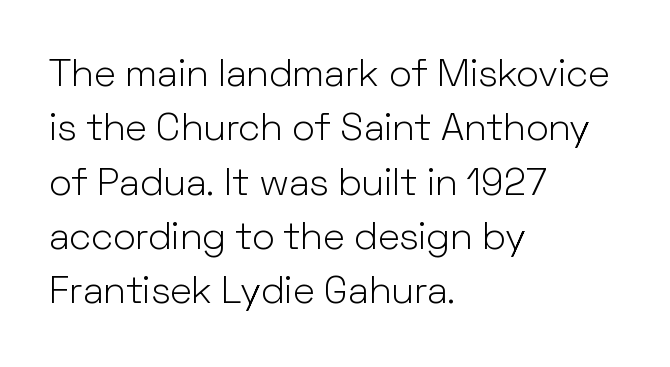
Q: Is the text bold? A: No.
Q: Is the text italic (slanted)? A: No, it is upright.
Q: Is the typeface a serif or a sans-serif typeface? A: Sans-serif.
Q: Is the text underlined? A: No.
Q: How is the paragraph aligned? A: Left-aligned.
Q: Is the spacing between letters normal or unusually wide? A: Normal.
Q: Is the spacing between lines tight, normal or loose? A: Normal.
Q: Width (condensed, normal, or wide)? A: Normal.
Q: Stroke contrast? A: Low.
Q: x-height? A: Medium.
Q: Monospaced? A: No.
